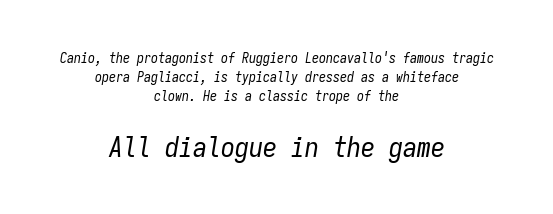
Q: Is the text bold? A: No.
Q: Is the text italic (slanted)? A: Yes, it leans right by about 9 degrees.
Q: Is the text underlined? A: No.
Q: How is the paragraph aligned? A: Centered.
Q: Is the spacing between letters normal or unusually wide? A: Normal.
Q: Is the spacing between lines tight, normal or loose? A: Normal.
Q: Which block of text is set in a larger size, the first (top) or the second (bottom)? A: The second (bottom) one.
Q: Width (condensed, normal, or wide)? A: Condensed.
Q: Stroke contrast? A: Low.
Q: x-height? A: Medium.
Q: Monospaced? A: Yes.
